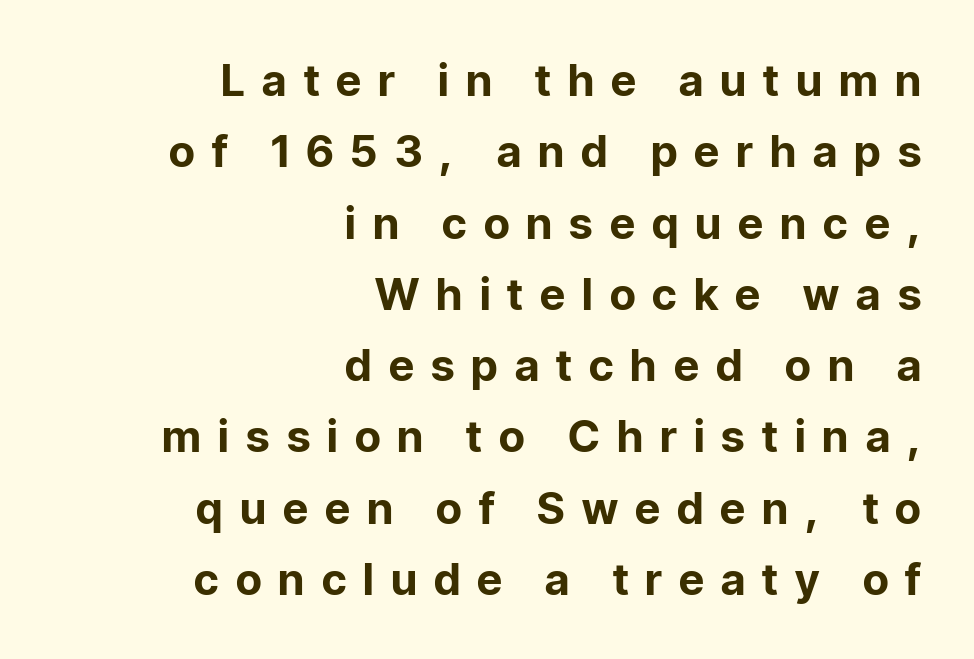
Q: Is the text bold? A: Yes.
Q: Is the text italic (slanted)? A: No, it is upright.
Q: Is the typeface a serif or a sans-serif typeface? A: Sans-serif.
Q: Is the text underlined? A: No.
Q: How is the paragraph aligned? A: Right-aligned.
Q: Is the spacing between letters normal or unusually wide? A: Unusually wide.
Q: Is the spacing between lines tight, normal or loose? A: Normal.
Q: Width (condensed, normal, or wide)? A: Normal.
Q: Stroke contrast? A: Low.
Q: x-height? A: Medium.
Q: Monospaced? A: No.
